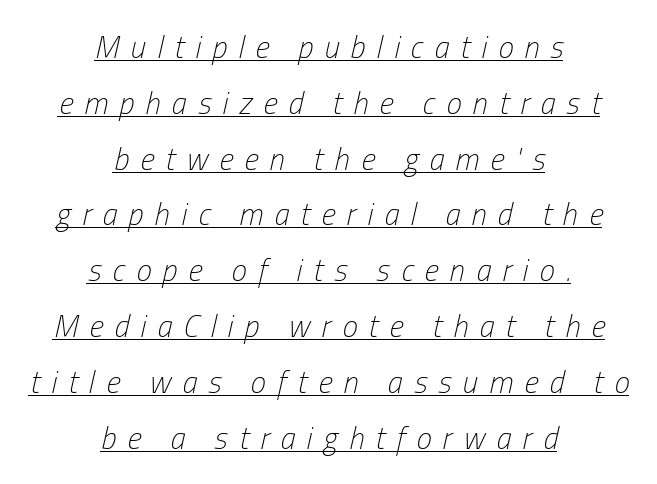
The typesetting does not lean heavy: it is not bold. Looking at the ascenders, they clearly lean. The lines are quadded center. You could not count columns in this text — the font is proportionally spaced. Between one letter and the next there's a generous, obvious gap. What decoration does the sample have? An underline.
